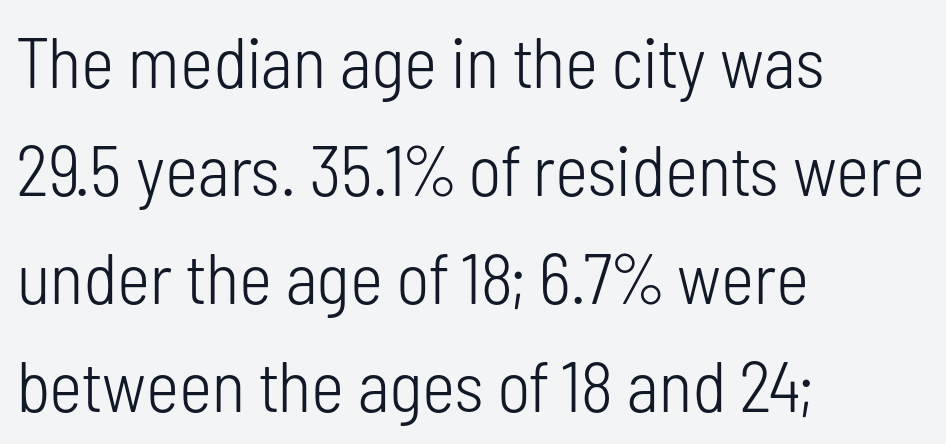
{"serif": "no", "italic": "no", "bold": "no", "weight": "light", "width": "condensed", "stroke_contrast": "low", "x_height": "medium", "monospaced": "no", "underline": "no", "align": "left", "line_spacing": "normal", "line_spacing_ratio": 1.52, "letter_spacing": "normal", "letter_spacing_em": 0.0, "glyph_px": 71}
